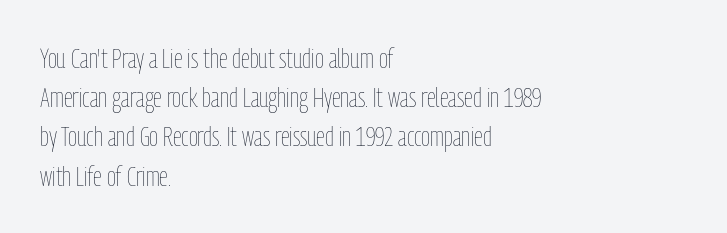
Think of a printed novel: that variable character pitch is what you see here. Rule under the text: the space is simply empty. The typesetting does not lean heavy: it is not bold. Is the block centered? No — it sits flush against the left margin. How would I describe the line gaps? Plain and ordinary. Observe the ordinary spacing: letters are neighbours, not strangers.
